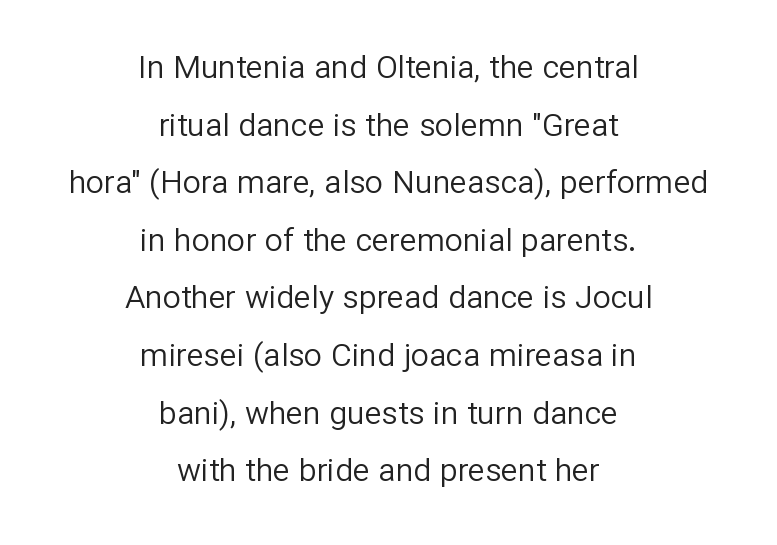
The image shows 32 px regular-weight sans-serif type, upright; set centered, line spacing 1.8x, normal letter spacing, not underlined; low stroke contrast and a medium x-height.
